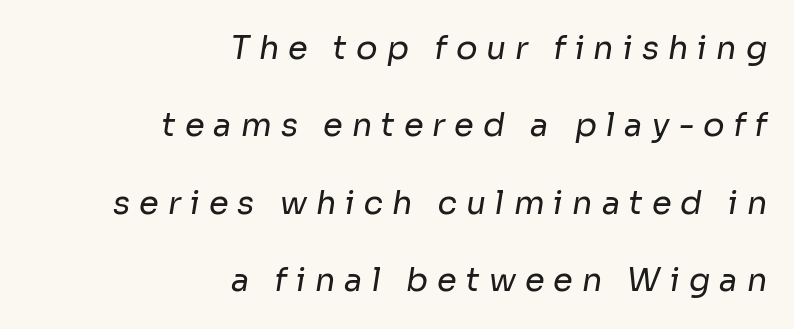
The image shows 32 px regular-weight sans-serif type; set right-aligned, loose line spacing (2.42x), unusually wide letter spacing (+0.28 em), not underlined; low stroke contrast and a medium x-height.
